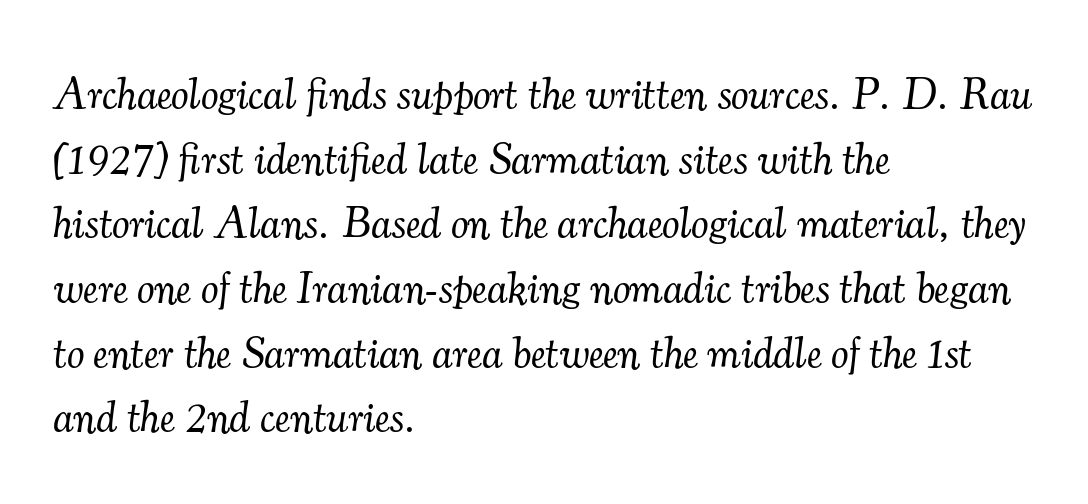
The type family on display is of the serif kind. Baseline-to-baseline distance is the conventional proportion of letter height. No extra ink here — the face is not bold. Decoration check: the copy has no underline. Each line starts at the same left margin while the right side varies.
